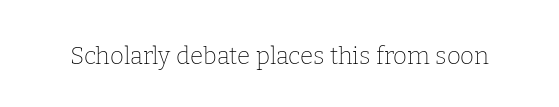
{"italic": "no", "bold": "no", "underline": "no", "letter_spacing": "normal", "letter_spacing_em": 0.0, "glyph_px": 24}
